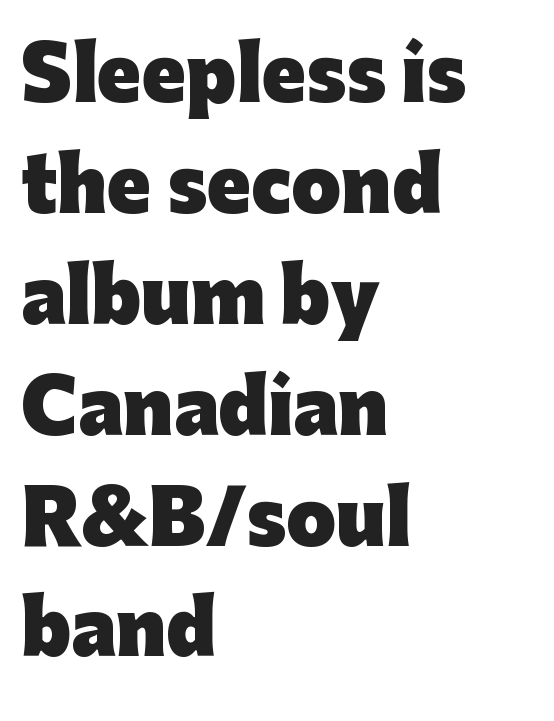
Q: Is the text bold? A: Yes.
Q: Is the text italic (slanted)? A: No, it is upright.
Q: Is the typeface a serif or a sans-serif typeface? A: Sans-serif.
Q: Is the text underlined? A: No.
Q: How is the paragraph aligned? A: Left-aligned.
Q: Is the spacing between letters normal or unusually wide? A: Normal.
Q: Is the spacing between lines tight, normal or loose? A: Normal.
Q: Width (condensed, normal, or wide)? A: Normal.
Q: Stroke contrast? A: Low.
Q: x-height? A: Medium.
Q: Monospaced? A: No.
